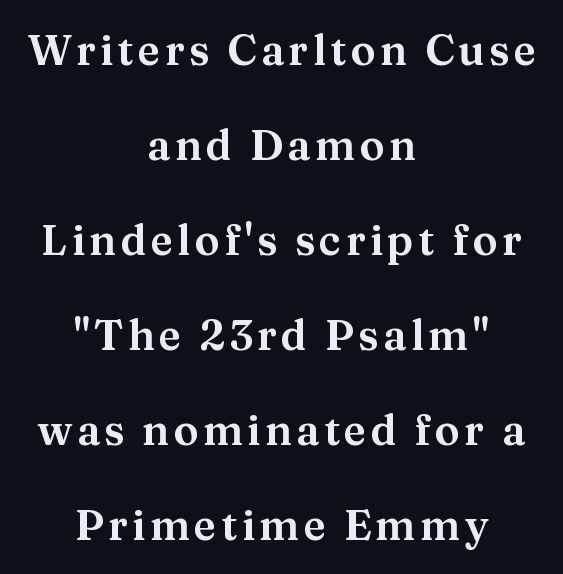
Q: Is the text italic (slanted)? A: No, it is upright.
Q: Is the typeface a serif or a sans-serif typeface? A: Serif.
Q: Is the text underlined? A: No.
Q: How is the paragraph aligned? A: Centered.
Q: Is the spacing between lines tight, normal or loose? A: Loose.
Q: Width (condensed, normal, or wide)? A: Normal.
Q: Stroke contrast? A: Medium.
Q: x-height? A: Medium.
Q: Monospaced? A: No.
